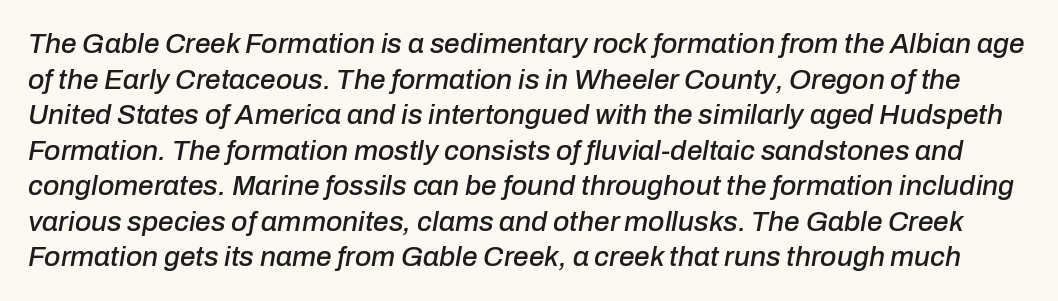
Q: Is the text italic (slanted)? A: Yes, it leans right by about 10 degrees.
Q: Is the text underlined? A: No.
Q: Is the spacing between letters normal or unusually wide? A: Normal.
Q: Is the spacing between lines tight, normal or loose? A: Normal.
Q: Width (condensed, normal, or wide)? A: Normal.
Q: Stroke contrast? A: Low.
Q: x-height? A: Medium.
Q: Monospaced? A: No.
